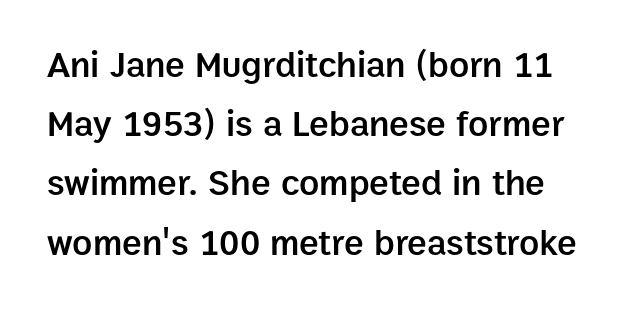
Posture: vertical. Underline: absent. As a designer I'd log this as weight 600, semibold. Does the leading feel generous? No, just average.
